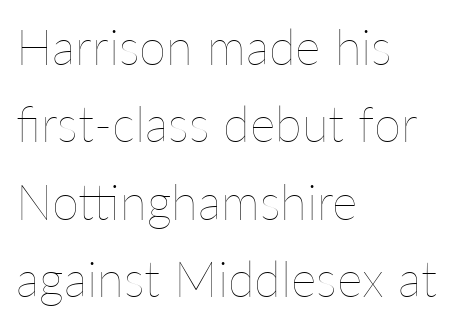
The image shows 49 px thin type, upright; set left-aligned, normal line spacing (1.58x), normal letter spacing, not underlined; low stroke contrast and a medium x-height.
